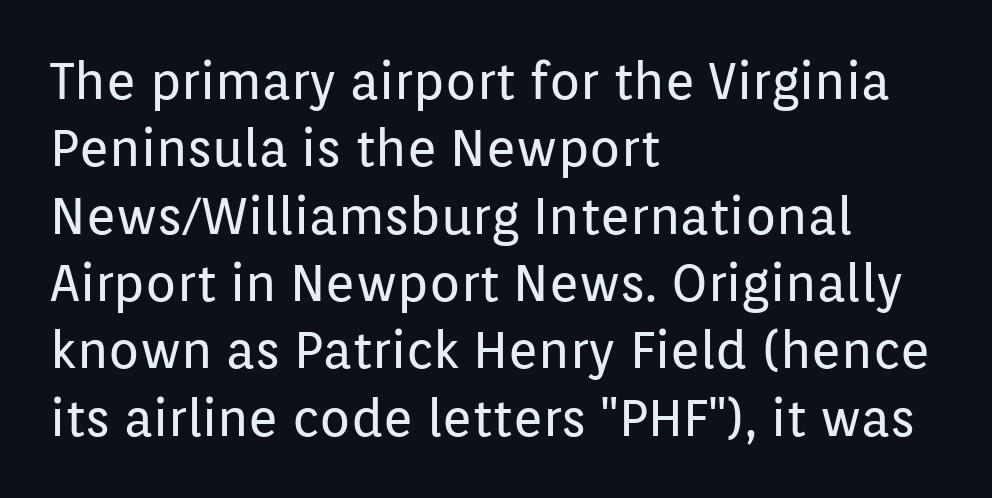
The image shows 51 px regular-weight sans-serif type, upright; set left-aligned, normal line spacing (1.32x), normal letter spacing, not underlined; low stroke contrast and a medium x-height.
